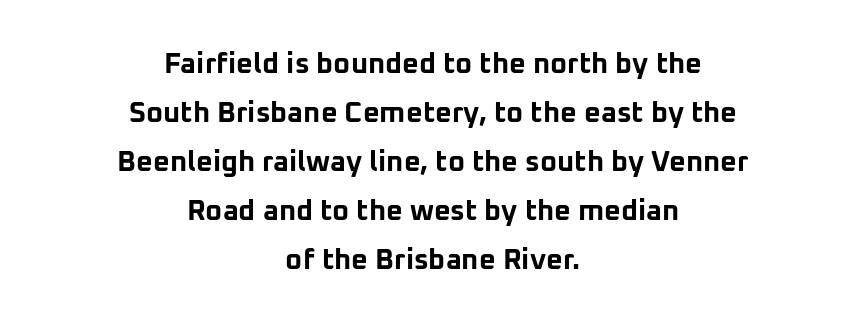
Q: Is the text bold? A: Yes.
Q: Is the text italic (slanted)? A: No, it is upright.
Q: Is the typeface a serif or a sans-serif typeface? A: Sans-serif.
Q: Is the text underlined? A: No.
Q: How is the paragraph aligned? A: Centered.
Q: Is the spacing between letters normal or unusually wide? A: Normal.
Q: Is the spacing between lines tight, normal or loose? A: Normal.
Q: Width (condensed, normal, or wide)? A: Normal.
Q: Stroke contrast? A: Low.
Q: x-height? A: Medium.
Q: Monospaced? A: No.
